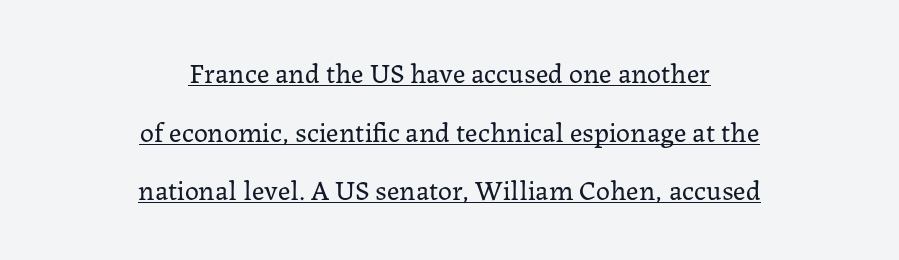
Does the lettering tilt? It doesn't — this is upright. Honestly, the letter spacing is just normal — you wouldn't notice it. Compared with a flush-left layout, this one balances lines on the center instead. Widely set lines give the paragraph a tall, airy silhouette. Has an underline been added? It has. Check where the strokes stop: tiny serifs finish them off.
